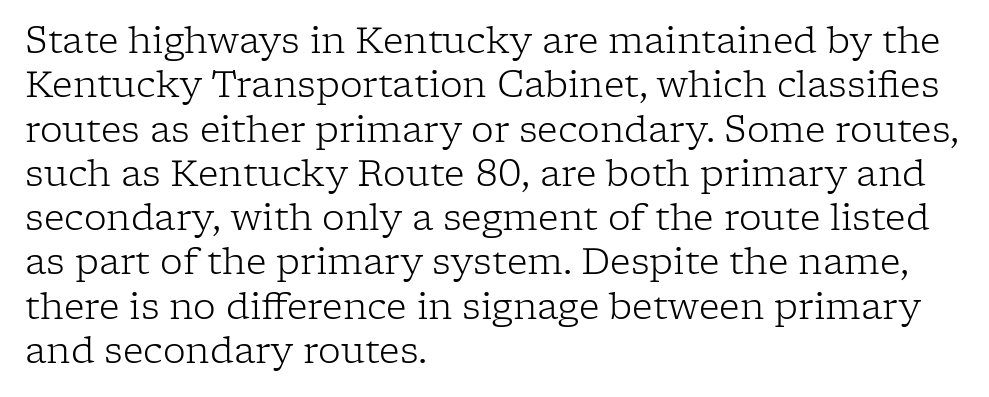
Q: Is the text bold? A: No.
Q: Is the text italic (slanted)? A: No, it is upright.
Q: Is the typeface a serif or a sans-serif typeface? A: Serif.
Q: Is the text underlined? A: No.
Q: How is the paragraph aligned? A: Left-aligned.
Q: Is the spacing between letters normal or unusually wide? A: Normal.
Q: Width (condensed, normal, or wide)? A: Normal.
Q: Stroke contrast? A: Low.
Q: x-height? A: Medium.
Q: Monospaced? A: No.
